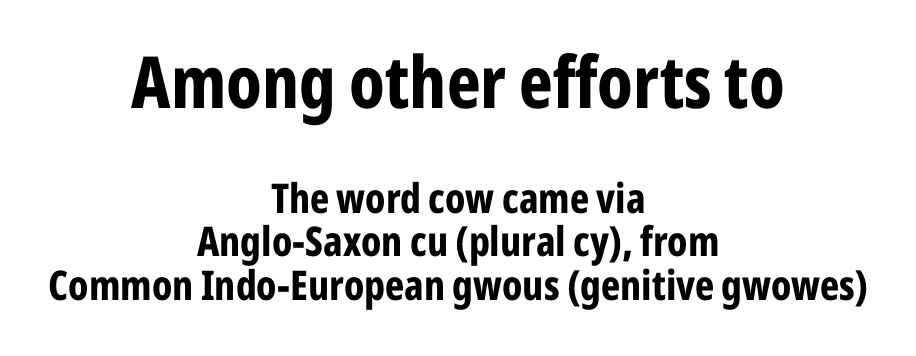
{"serif": "no", "italic": "no", "bold": "yes", "weight": "bold", "width": "condensed", "stroke_contrast": "low", "x_height": "medium", "monospaced": "no", "underline": "no", "align": "center", "line_spacing": "tight", "line_spacing_ratio": 1.06, "letter_spacing": "normal", "letter_spacing_em": 0.0, "larger_block": "first", "size_ratio": 1.76, "glyph_px": 72}
